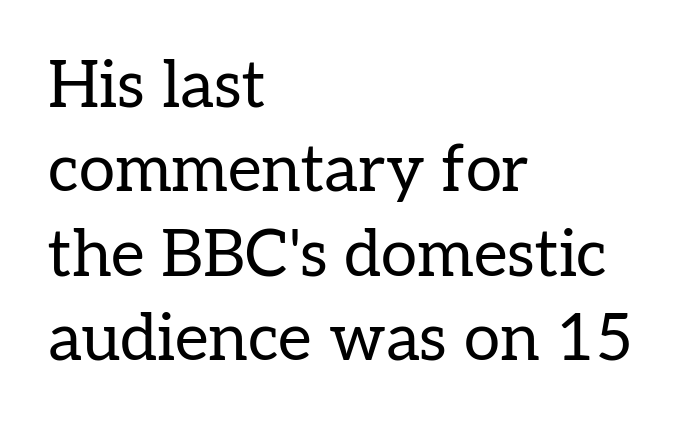
Q: Is the text bold? A: No.
Q: Is the text italic (slanted)? A: No, it is upright.
Q: Is the typeface a serif or a sans-serif typeface? A: Serif.
Q: Is the text underlined? A: No.
Q: How is the paragraph aligned? A: Left-aligned.
Q: Is the spacing between letters normal or unusually wide? A: Normal.
Q: Is the spacing between lines tight, normal or loose? A: Normal.
Q: Width (condensed, normal, or wide)? A: Normal.
Q: Stroke contrast? A: Low.
Q: x-height? A: Medium.
Q: Monospaced? A: No.
